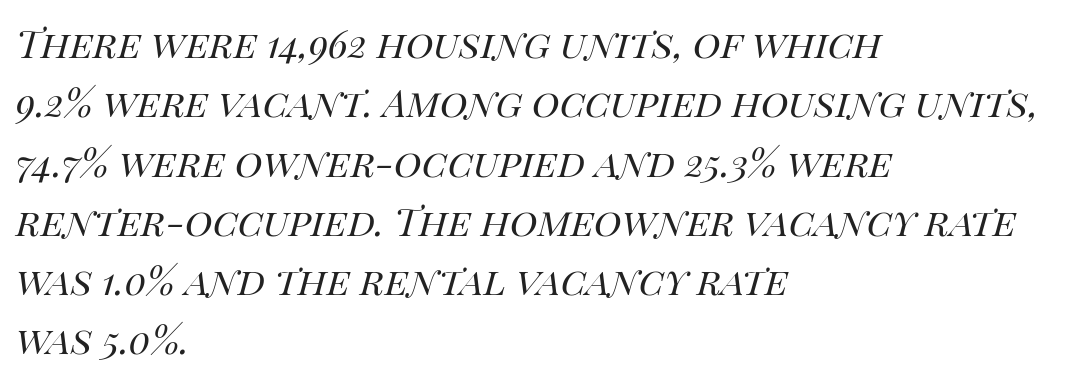
Q: Is the text bold? A: No.
Q: Is the text italic (slanted)? A: Yes, it leans right by about 14 degrees.
Q: Is the text underlined? A: No.
Q: How is the paragraph aligned? A: Left-aligned.
Q: Is the spacing between letters normal or unusually wide? A: Normal.
Q: Is the spacing between lines tight, normal or loose? A: Normal.
Q: Width (condensed, normal, or wide)? A: Normal.
Q: Stroke contrast? A: High.
Q: x-height? A: Large.
Q: Monospaced? A: No.
